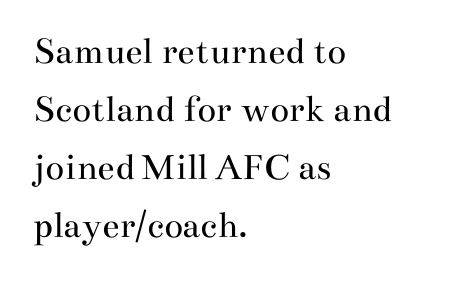
{"serif": "yes", "italic": "no", "bold": "no", "weight": "regular", "width": "wide", "stroke_contrast": "medium", "x_height": "small", "monospaced": "no", "underline": "no", "align": "left", "line_spacing": "normal", "line_spacing_ratio": 1.49, "letter_spacing": "normal", "letter_spacing_em": 0.0, "glyph_px": 39}
